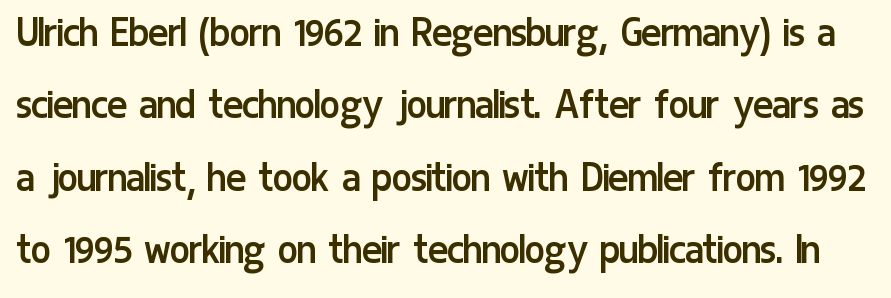
The letters advance in unequal steps, a hallmark of proportional type. The typeface chosen for these lines omits serifs. Line spacing here is normal. Is the type heavy? It reads as light-to-regular instead.
